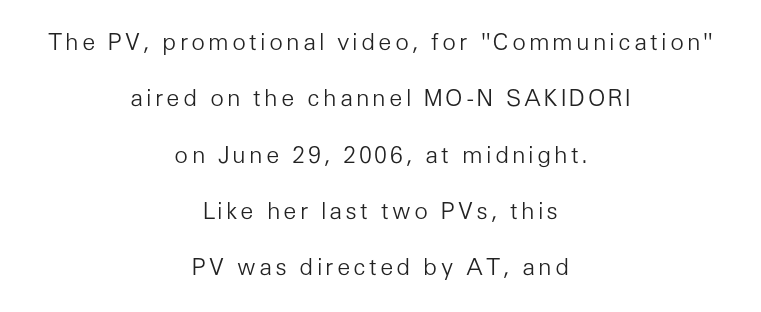
{"italic": "no", "bold": "no", "underline": "no", "align": "center", "line_spacing": "loose", "line_spacing_ratio": 2.45, "glyph_px": 23}
